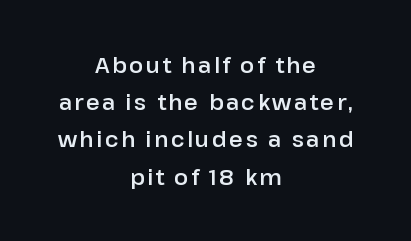
Check the space under the baseline: it is left empty. Compared with a flush-left layout, this one balances lines on the center instead. Style check: upright.
